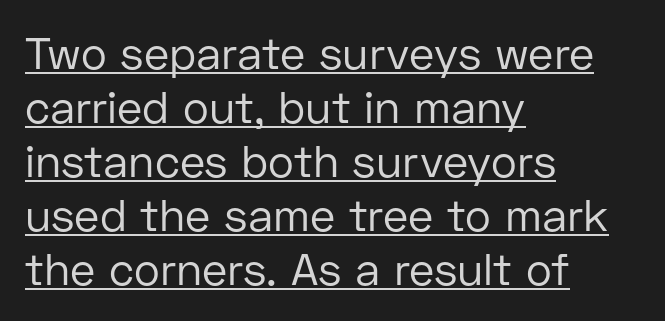
Caption: standard tracking, unaltered. Think of a printed novel: that variable character pitch is what you see here. Which margin do the lines hug? The left one — the right edge is uneven. Note: no serifs on the glyphs. This rendering features underlined lettering. Heaviness? Minimal to ordinary, like unemphasized prose.
